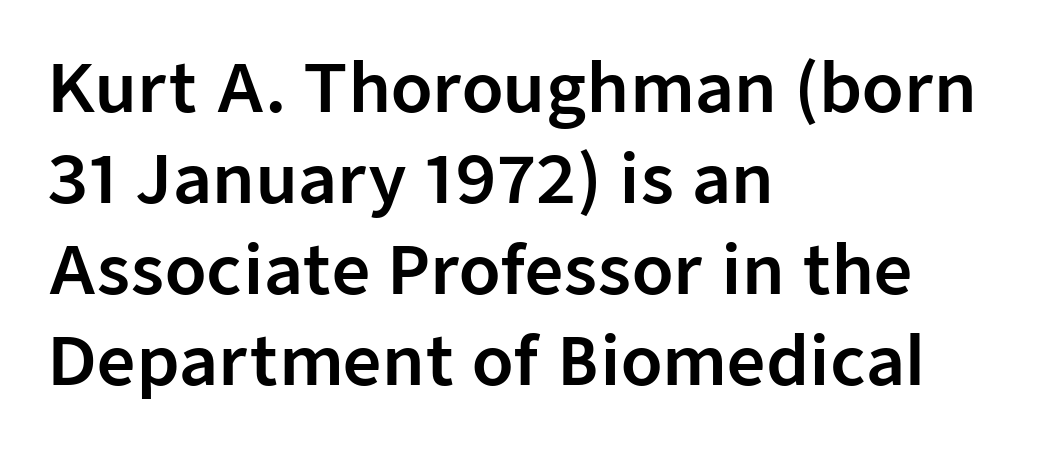
Q: Is the text italic (slanted)? A: No, it is upright.
Q: Is the typeface a serif or a sans-serif typeface? A: Sans-serif.
Q: Is the text underlined? A: No.
Q: How is the paragraph aligned? A: Left-aligned.
Q: Is the spacing between letters normal or unusually wide? A: Normal.
Q: Is the spacing between lines tight, normal or loose? A: Normal.
Q: Width (condensed, normal, or wide)? A: Normal.
Q: Stroke contrast? A: Low.
Q: x-height? A: Medium.
Q: Monospaced? A: No.
